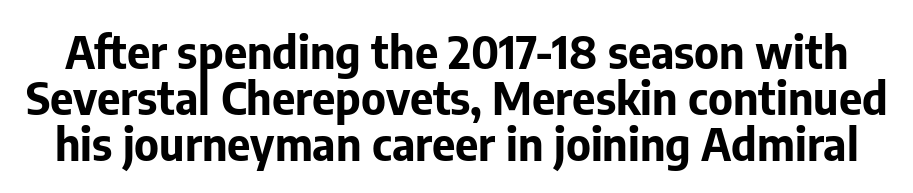
Q: Is the text bold? A: Yes.
Q: Is the text italic (slanted)? A: No, it is upright.
Q: Is the typeface a serif or a sans-serif typeface? A: Sans-serif.
Q: Is the text underlined? A: No.
Q: Is the spacing between letters normal or unusually wide? A: Normal.
Q: Is the spacing between lines tight, normal or loose? A: Tight.
Q: Width (condensed, normal, or wide)? A: Normal.
Q: Stroke contrast? A: Low.
Q: x-height? A: Medium.
Q: Monospaced? A: No.
